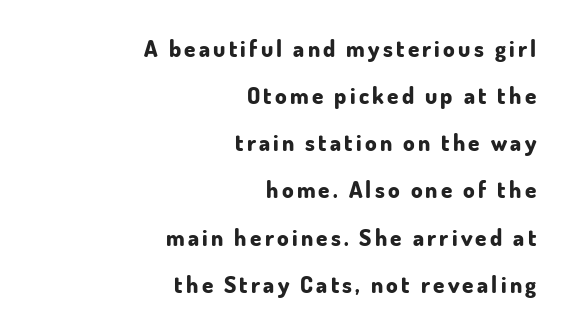
Unlike italic type, these characters show no tilt at all. Plain, unruled lines of type. If you measured baseline to baseline, you'd find a long distance. These lines carry a lot of weight — the face is fully bold. This rendering uses right alignment, leaving the left contour irregular.
